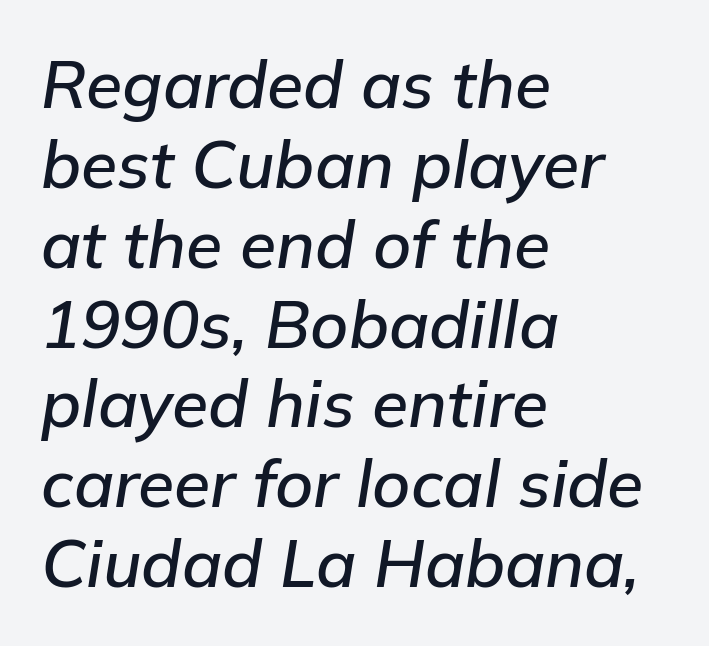
Q: Is the text italic (slanted)? A: Yes, it leans right by about 9 degrees.
Q: Is the text underlined? A: No.
Q: How is the paragraph aligned? A: Left-aligned.
Q: Is the spacing between letters normal or unusually wide? A: Normal.
Q: Width (condensed, normal, or wide)? A: Normal.
Q: Stroke contrast? A: Low.
Q: x-height? A: Medium.
Q: Monospaced? A: No.
